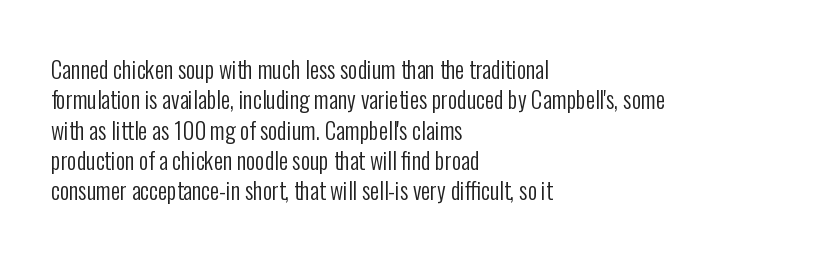
{"italic": "no", "bold": "no", "underline": "no", "align": "left", "line_spacing": "normal", "line_spacing_ratio": 1.32, "letter_spacing": "normal", "letter_spacing_em": 0.0, "glyph_px": 23}
